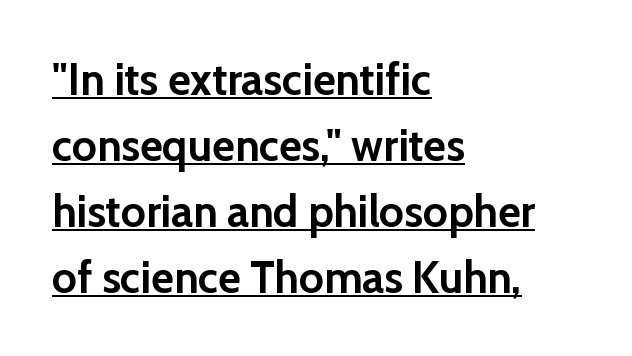
The image shows 44 px semibold sans-serif type, upright; set left-aligned, normal line spacing (1.5x), normal letter spacing, underlined; low stroke contrast and a medium x-height.
